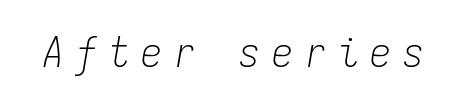
The image shows 42 px light, condensed type, italic (leaning right), monospaced; set unusually wide letter spacing (+0.28 em), not underlined; low stroke contrast and a medium x-height.
